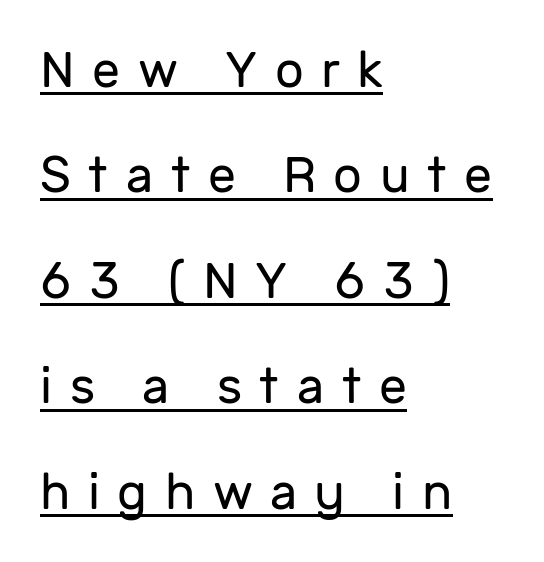
Q: Is the text bold? A: No.
Q: Is the text italic (slanted)? A: No, it is upright.
Q: Is the typeface a serif or a sans-serif typeface? A: Sans-serif.
Q: Is the text underlined? A: Yes.
Q: How is the paragraph aligned? A: Left-aligned.
Q: Is the spacing between letters normal or unusually wide? A: Unusually wide.
Q: Is the spacing between lines tight, normal or loose? A: Loose.
Q: Width (condensed, normal, or wide)? A: Normal.
Q: Stroke contrast? A: Low.
Q: x-height? A: Medium.
Q: Monospaced? A: No.
